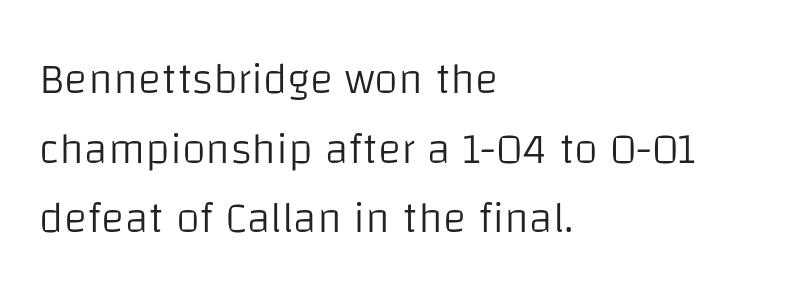
{"serif": "no", "italic": "no", "bold": "no", "weight": "light", "width": "normal", "stroke_contrast": "low", "x_height": "large", "monospaced": "no", "underline": "no", "align": "left", "line_spacing": "normal", "line_spacing_ratio": 1.58, "letter_spacing": "normal", "letter_spacing_em": 0.0, "glyph_px": 44}
